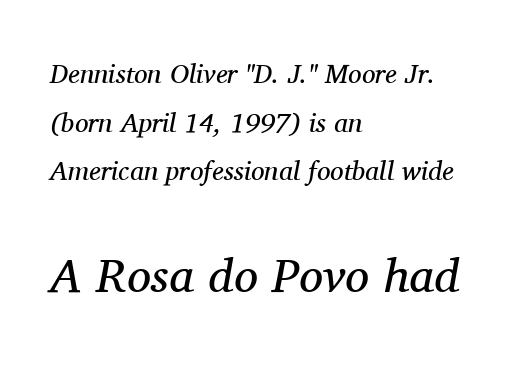
The image shows 48 px regular-weight serif type, italic (leaning right); set left-aligned, line spacing 1.8x, normal letter spacing, not underlined; the second (bottom) block is 1.78x larger; medium stroke contrast and a medium x-height.
